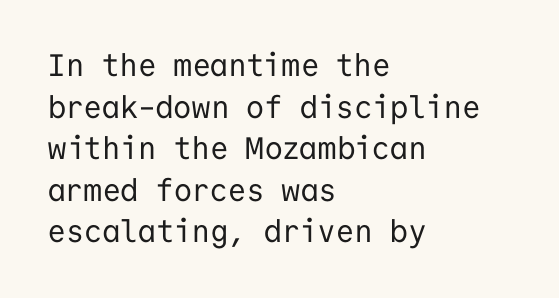
Q: Is the text bold? A: No.
Q: Is the text italic (slanted)? A: No, it is upright.
Q: Is the typeface a serif or a sans-serif typeface? A: Sans-serif.
Q: Is the text underlined? A: No.
Q: How is the paragraph aligned? A: Left-aligned.
Q: Is the spacing between letters normal or unusually wide? A: Normal.
Q: Is the spacing between lines tight, normal or loose? A: Normal.
Q: Width (condensed, normal, or wide)? A: Normal.
Q: Stroke contrast? A: Low.
Q: x-height? A: Medium.
Q: Monospaced? A: Yes.
